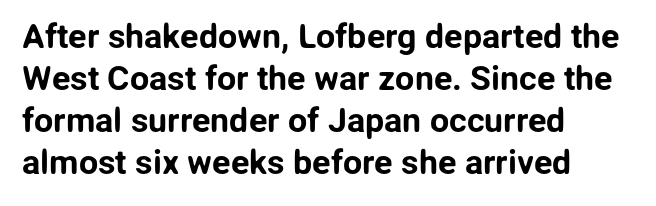
The image shows 34 px sans-serif type, upright; set left-aligned, line spacing 1.24x, normal letter spacing, not underlined; low stroke contrast and a medium x-height.
